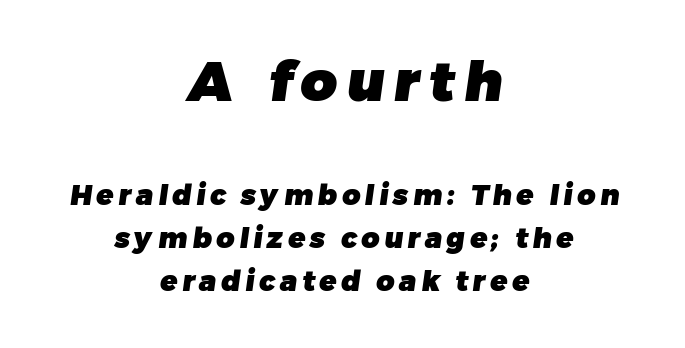
Note: larger setting up top, smaller setting below. Notice how descenders clear the ascenders below comfortably — that's standard leading. Note: no serifs on the glyphs. Strong, thick strokes mark this as bold type. Notice how the passage keeps no hard edge, just a central spine. Character widths vary here, with narrow letters taking less room than wide ones.
